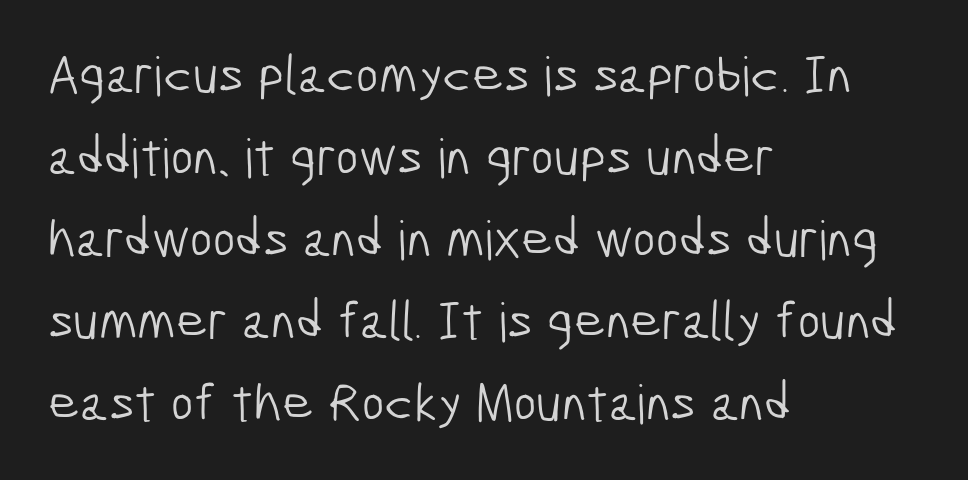
Check where the strokes stop: nothing finishes them off — pure sans. The rendering uses a moderate line-height, typical for paragraphs. Horizontally, the lines are justified to the leading edge only. The face used here is proportionally spaced, like ordinary book or web type. The passage shown is not underscored anywhere. Look at the tracking — it's just the regular setting, nothing added.
